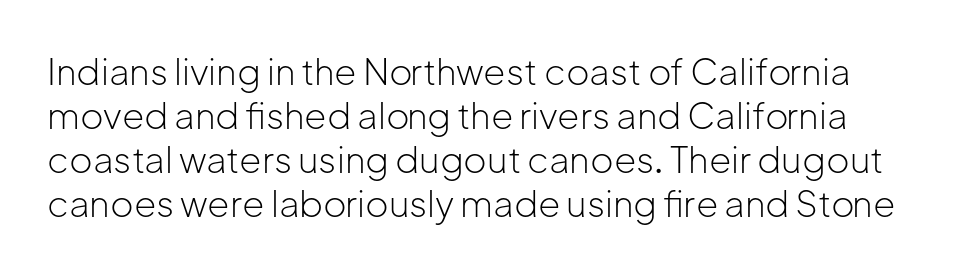
The image shows 36 px light sans-serif type, upright; set line spacing 1.22x, normal letter spacing, not underlined; low stroke contrast and a medium x-height.
